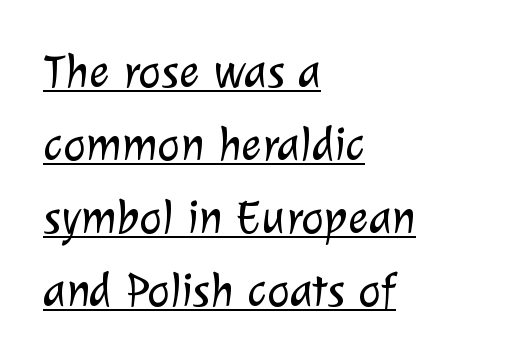
The image shows 48 px light sans-serif type; set left-aligned, normal line spacing (1.52x), normal letter spacing, underlined; low stroke contrast and a medium x-height.
